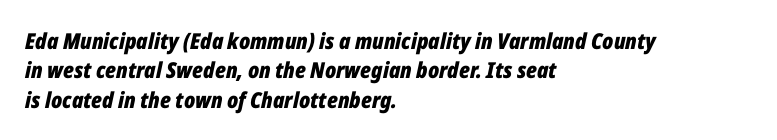
Q: Is the text bold? A: Yes.
Q: Is the text italic (slanted)? A: Yes, it leans right by about 12 degrees.
Q: Is the text underlined? A: No.
Q: How is the paragraph aligned? A: Left-aligned.
Q: Is the spacing between letters normal or unusually wide? A: Normal.
Q: Is the spacing between lines tight, normal or loose? A: Normal.
